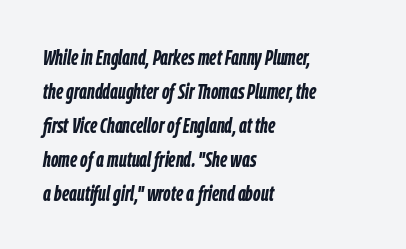
Q: Is the text bold? A: Yes.
Q: Is the text italic (slanted)? A: Yes, it leans right by about 9 degrees.
Q: Is the text underlined? A: No.
Q: How is the paragraph aligned? A: Left-aligned.
Q: Is the spacing between letters normal or unusually wide? A: Normal.
Q: Is the spacing between lines tight, normal or loose? A: Normal.
